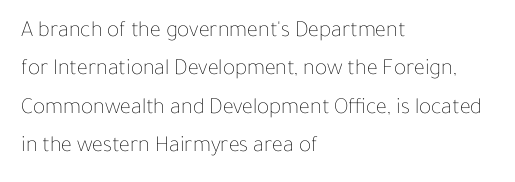
{"italic": "no", "bold": "no", "underline": "no", "align": "left", "line_spacing": "normal", "line_spacing_ratio": 1.67, "letter_spacing": "normal", "letter_spacing_em": 0.0, "glyph_px": 23}
